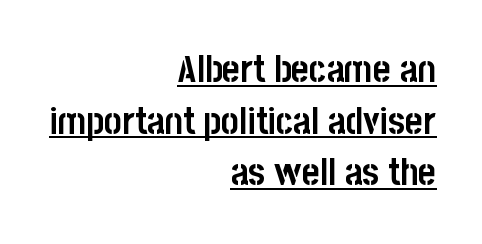
The image shows 38 px semibold, condensed sans-serif type, upright; set right-aligned, normal line spacing (1.36x), normal letter spacing, underlined; low stroke contrast and a large x-height.
